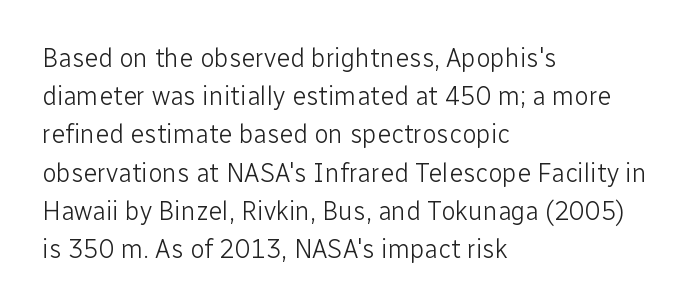
The image shows 26 px text type, upright; set left-aligned, normal line spacing (1.47x), normal letter spacing, not underlined.
